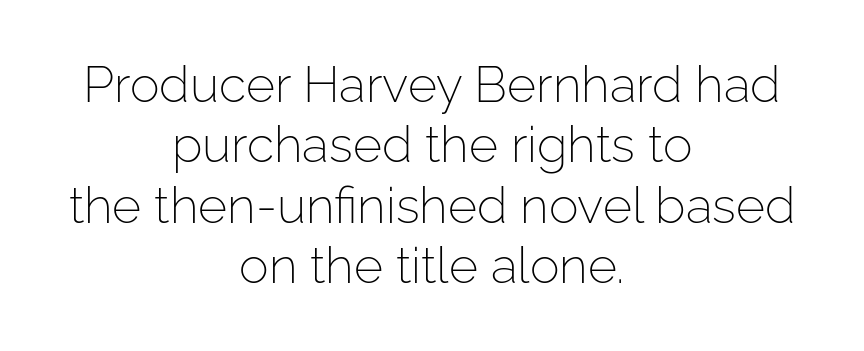
Q: Is the text bold? A: No.
Q: Is the text italic (slanted)? A: No, it is upright.
Q: Is the typeface a serif or a sans-serif typeface? A: Sans-serif.
Q: Is the text underlined? A: No.
Q: How is the paragraph aligned? A: Centered.
Q: Is the spacing between letters normal or unusually wide? A: Normal.
Q: Width (condensed, normal, or wide)? A: Normal.
Q: Stroke contrast? A: Low.
Q: x-height? A: Medium.
Q: Monospaced? A: No.
